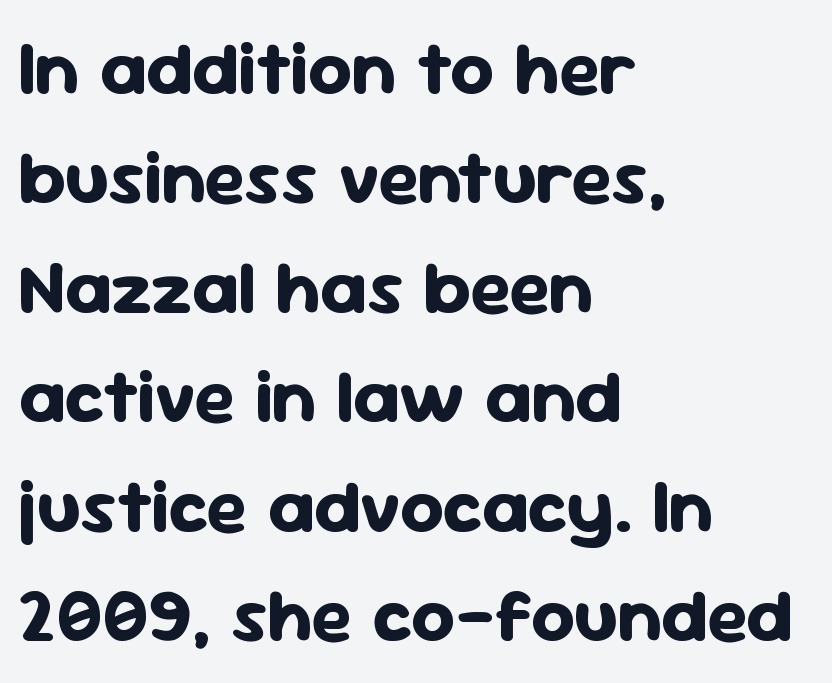
The rendering anchors every line to the left-hand side. Lines of text with bare space underneath. Reading down the column, the eye jumps a familiar distance to each next line. The face used here is proportionally spaced, like ordinary book or web type. The passage shown is typeset with a sans-serif family. Nope, not italic — everything's standing straight.
